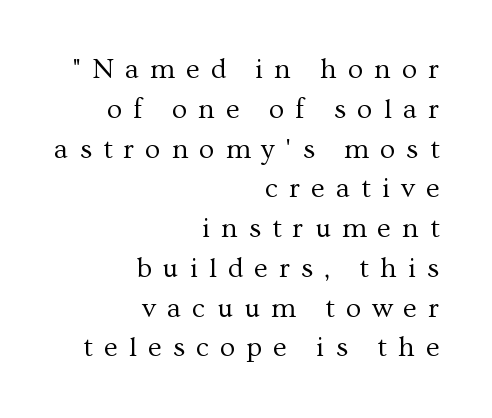
The image shows 28 px regular-weight serif type, upright; set right-aligned, normal line spacing (1.42x), unusually wide letter spacing (+0.4 em), not underlined; medium stroke contrast and a medium x-height.
